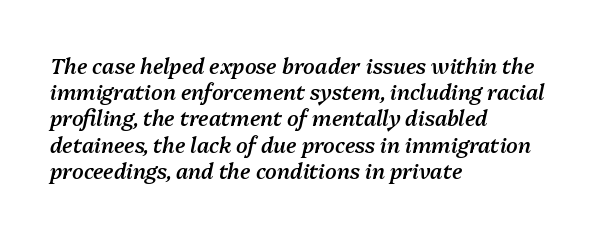
Horizontally, the lines are justified to the leading edge only. This block has exactly the height ordinary leading produces. Just letters on the line, the space beneath them empty. If you drew a line through each stem, it would be angled.
